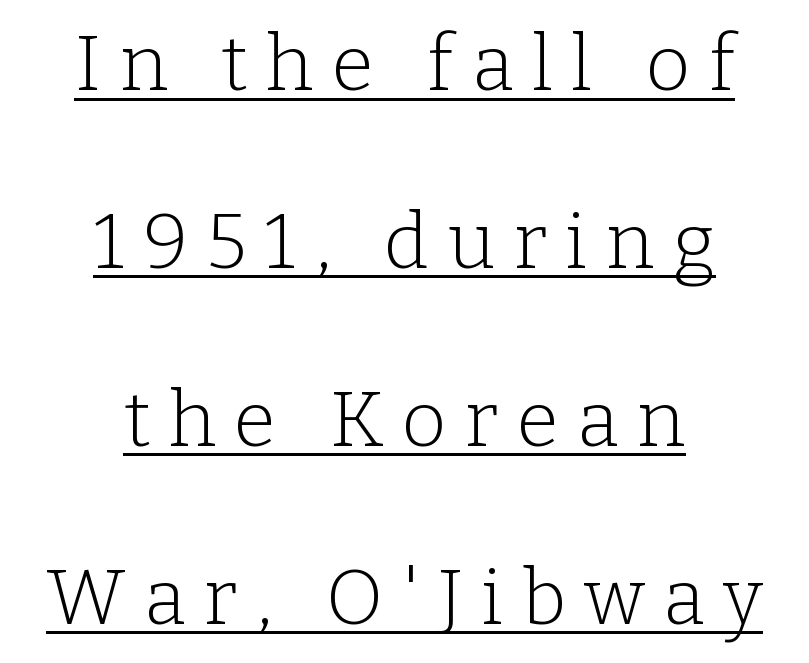
Vertical stems look standard width or narrower in stroke. Whoever set this chose breathing room over compactness in the vertical rhythm. The typography opts for an upright posture over an oblique one. The passage shown has open, widely tracked lettering throughout. Unlike a clean sans, this face finishes its strokes with serifs.
